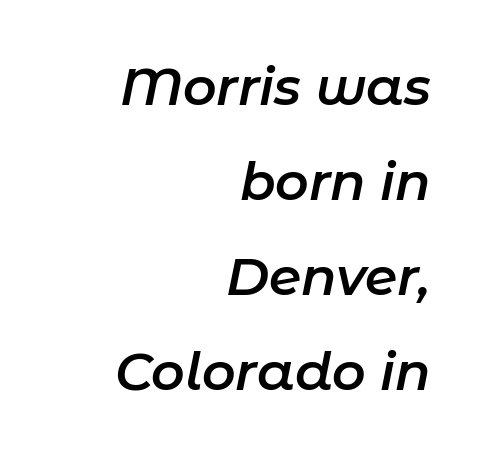
The image shows 52 px semibold type, italic (leaning right); set right-aligned, line spacing 1.83x, normal letter spacing, not underlined; low stroke contrast and a medium x-height.
